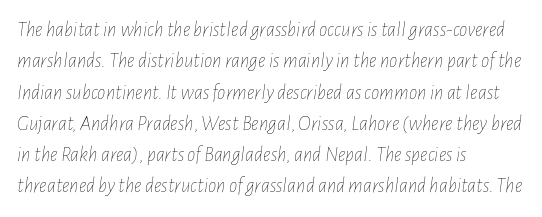
Glance below the letters and you will spot only blank space. The text block is weighted toward the left margin, trailing off unevenly rightward. The line-height multiplier appears to be the usual default. Is the stroke heavy? The answer is a plain regular-or-lighter. The line texture is even and compact thanks to regular tracking.
